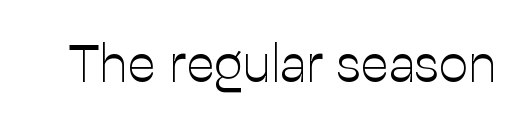
Q: Is the text bold? A: No.
Q: Is the text italic (slanted)? A: No, it is upright.
Q: Is the typeface a serif or a sans-serif typeface? A: Sans-serif.
Q: Is the text underlined? A: No.
Q: Is the spacing between letters normal or unusually wide? A: Normal.
Q: Width (condensed, normal, or wide)? A: Normal.
Q: Stroke contrast? A: Low.
Q: x-height? A: Medium.
Q: Monospaced? A: No.
